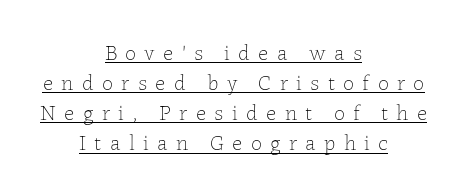
{"italic": "no", "bold": "no", "underline": "yes", "align": "center", "line_spacing": "normal", "line_spacing_ratio": 1.37, "letter_spacing": "wide", "letter_spacing_em": 0.38, "glyph_px": 22}
